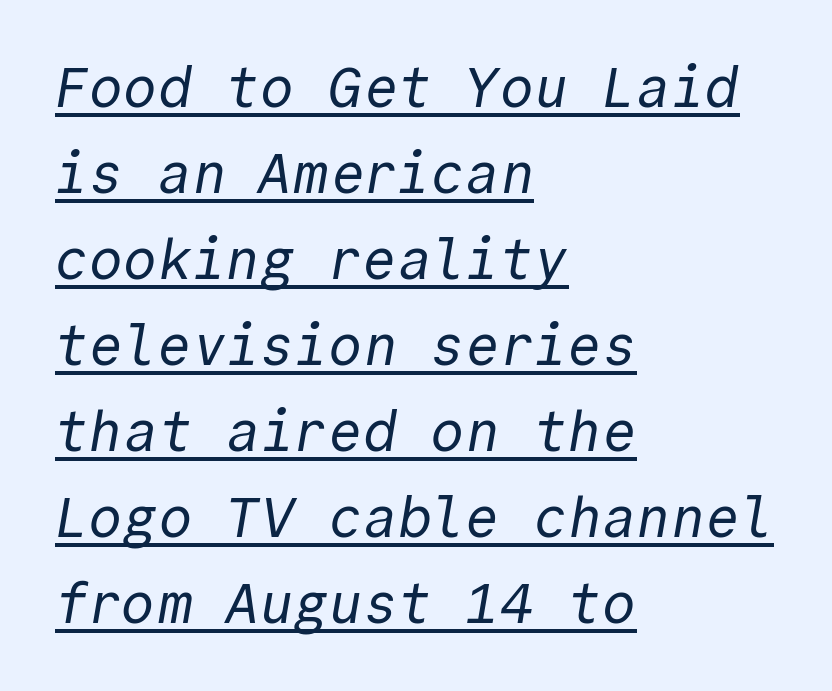
This block has exactly the height ordinary leading produces. A typesetter would call this monospace, since all characters share one set width. Examine the stroke ends and you'll find no serifs. This rendering uses left alignment, leaving the right contour irregular. Inter-character spacing is left at the font's built-in metrics. Decoration check: the copy is underlined.
